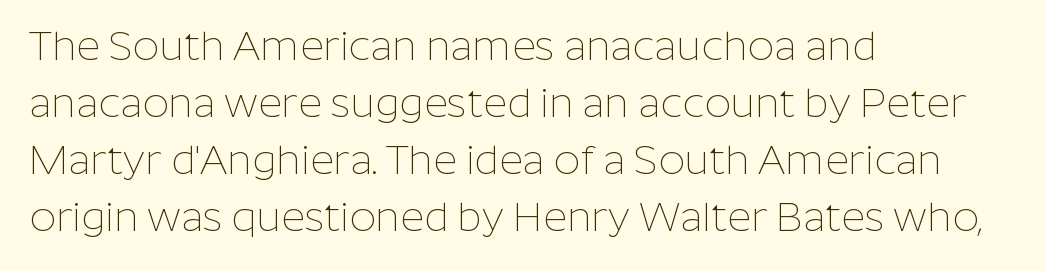
{"serif": "no", "italic": "no", "bold": "no", "weight": "thin", "width": "normal", "stroke_contrast": "low", "x_height": "medium", "monospaced": "no", "underline": "no", "align": "left", "line_spacing": "normal", "line_spacing_ratio": 1.39, "letter_spacing": "normal", "letter_spacing_em": 0.0, "glyph_px": 41}
